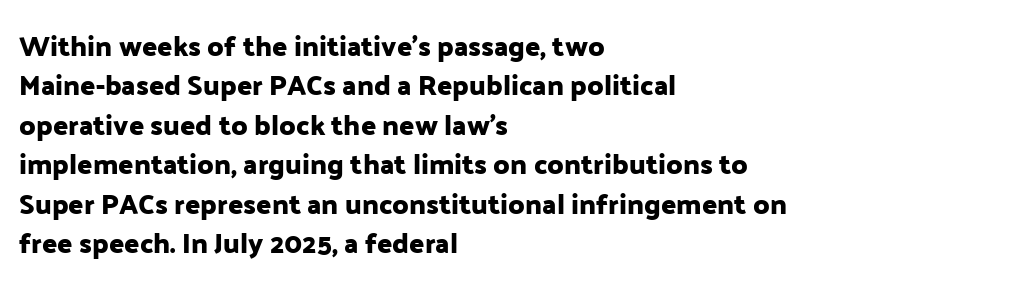
Q: Is the text italic (slanted)? A: No, it is upright.
Q: Is the typeface a serif or a sans-serif typeface? A: Sans-serif.
Q: Is the text underlined? A: No.
Q: How is the paragraph aligned? A: Left-aligned.
Q: Is the spacing between letters normal or unusually wide? A: Normal.
Q: Is the spacing between lines tight, normal or loose? A: Normal.
Q: Width (condensed, normal, or wide)? A: Normal.
Q: Stroke contrast? A: Low.
Q: x-height? A: Medium.
Q: Monospaced? A: No.
